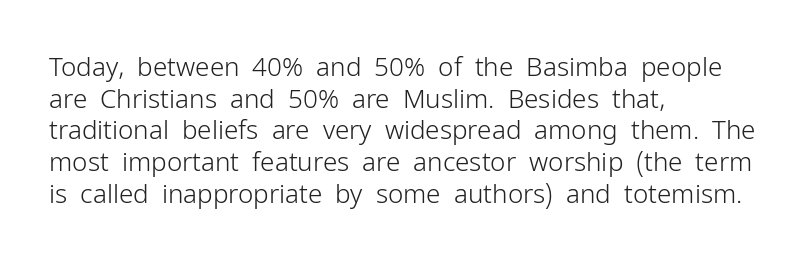
Q: Is the text bold? A: No.
Q: Is the text italic (slanted)? A: No, it is upright.
Q: Is the text underlined? A: No.
Q: How is the paragraph aligned? A: Left-aligned.
Q: Is the spacing between letters normal or unusually wide? A: Normal.
